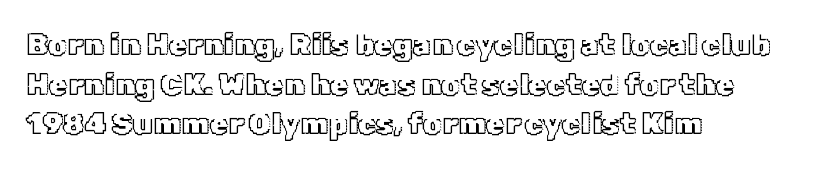
{"italic": "no", "width": "normal", "x_height": "medium", "monospaced": "no", "underline": "no", "align": "left", "line_spacing": "normal", "line_spacing_ratio": 1.32, "letter_spacing": "normal", "letter_spacing_em": 0.0, "glyph_px": 30}
